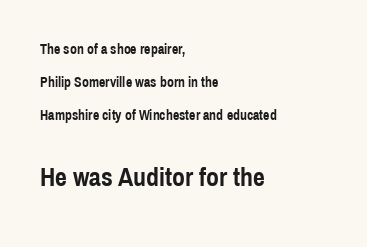
The image shows 26 px bold type, upright; set left-aligned, loose line spacing (2.37x), normal letter spacing, not underlined; the second (bottom) block is 1.86x larger.
